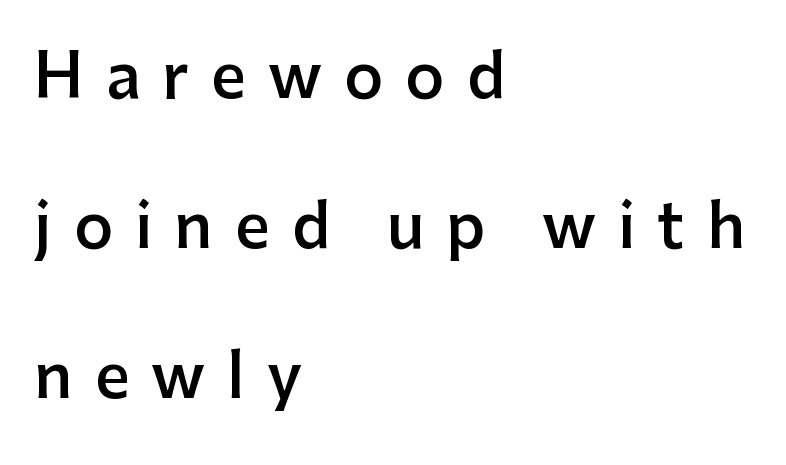
Layout note: lines flush left. Weight check: semibold — heavier than regular, not quite bold. A typesetter would call this proportional, since set widths differ per character. Widely set lines give the paragraph a tall, airy silhouette.
